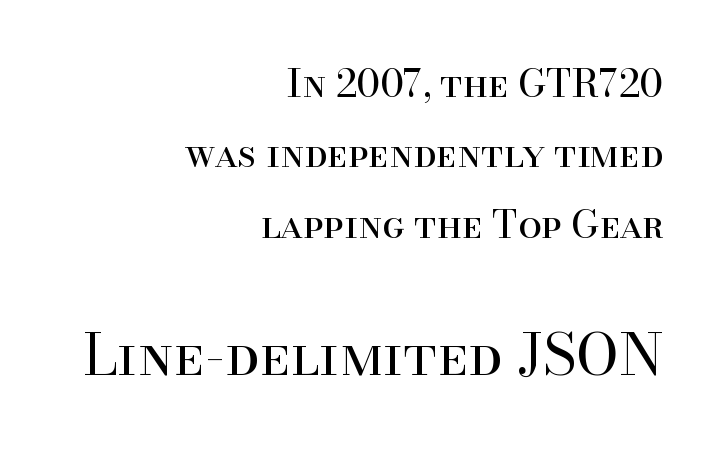
The image shows 57 px regular-weight serif type, upright; set right-aligned, line spacing 1.85x, normal letter spacing, not underlined; the second (bottom) block is 1.5x larger; high stroke contrast and a small x-height.
